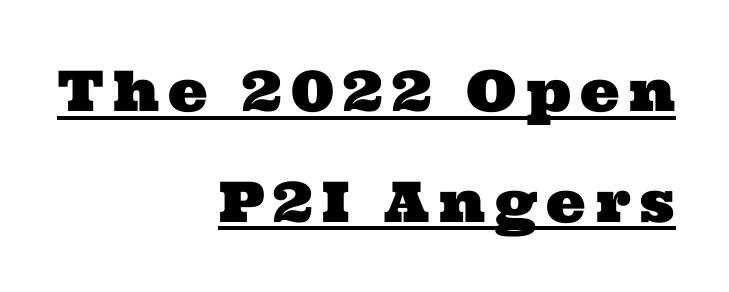
The sample's only ornament is a line tracing under the words. The face used here is proportionally spaced, like ordinary book or web type. Classification — serif. The compositor pushed each line to the right boundary. Vertically, the passage feels expansive, rows floating well apart.
